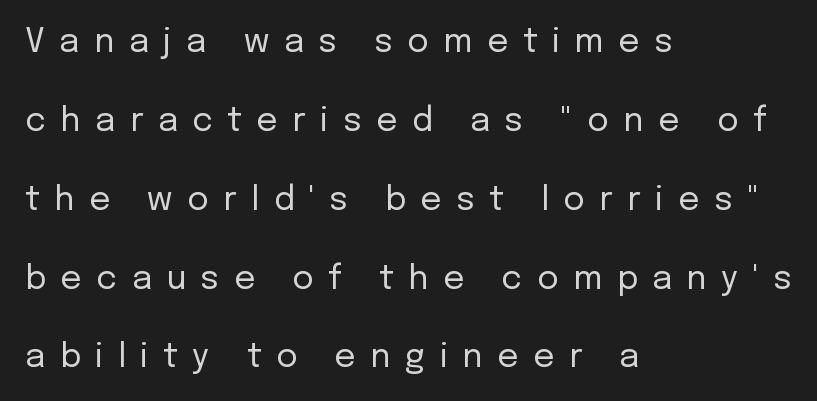
The letterforms stand isolated, each surrounded by extra space. Vertical stems look standard width or narrower in stroke. Descenders are the only things crossing below the line. The rendering uses natural spacing where letterforms have individual widths. In terms of letterform style, serifs are entirely absent. You could fit nearly another row in the gap between these rows.
